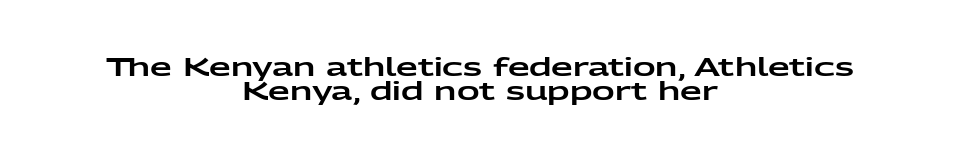
{"italic": "no", "underline": "no", "align": "center", "line_spacing": "tight", "line_spacing_ratio": 0.95, "letter_spacing": "normal", "letter_spacing_em": 0.0, "glyph_px": 25}
